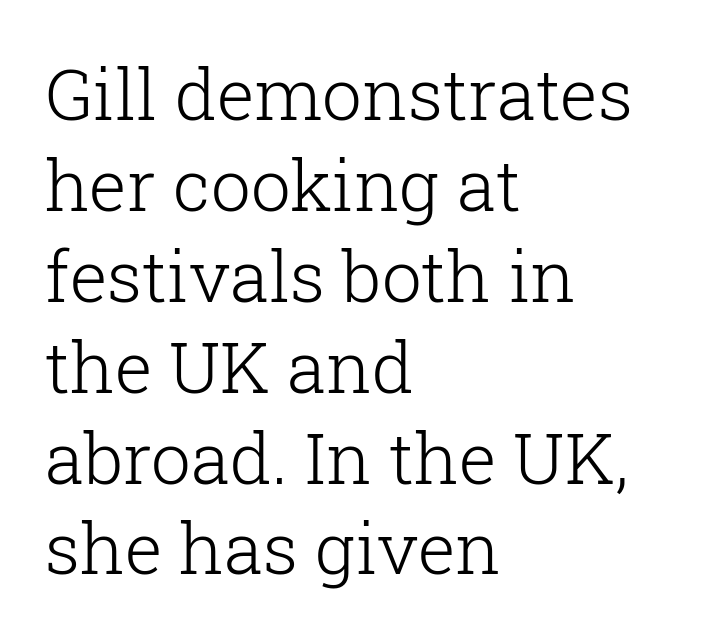
Q: Is the text bold? A: No.
Q: Is the text italic (slanted)? A: No, it is upright.
Q: Is the typeface a serif or a sans-serif typeface? A: Serif.
Q: Is the text underlined? A: No.
Q: How is the paragraph aligned? A: Left-aligned.
Q: Is the spacing between letters normal or unusually wide? A: Normal.
Q: Is the spacing between lines tight, normal or loose? A: Normal.
Q: Width (condensed, normal, or wide)? A: Normal.
Q: Stroke contrast? A: Low.
Q: x-height? A: Medium.
Q: Monospaced? A: No.
